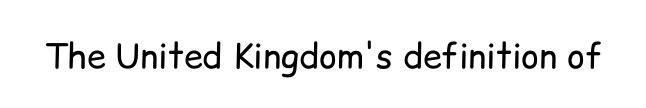
The image shows 34 px regular-weight sans-serif type, upright; set normal letter spacing, not underlined; low stroke contrast and a medium x-height.
